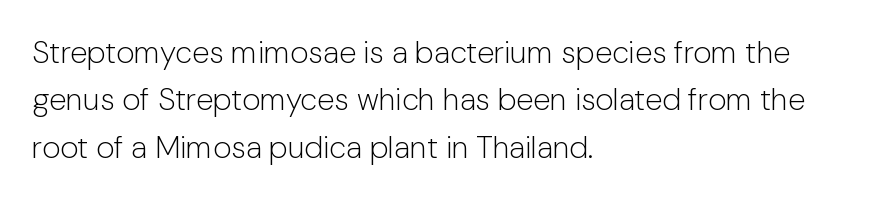
The image shows 31 px light sans-serif type, upright; set left-aligned, normal line spacing (1.53x), normal letter spacing, not underlined; low stroke contrast and a medium x-height.
